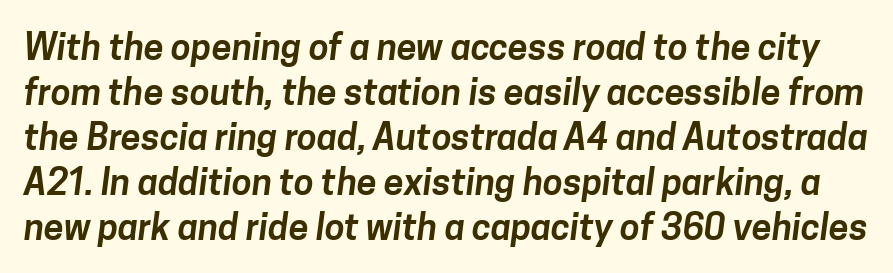
The image shows 36 px sans-serif type; set normal line spacing (1.25x), normal letter spacing, not underlined; low stroke contrast and a medium x-height.
